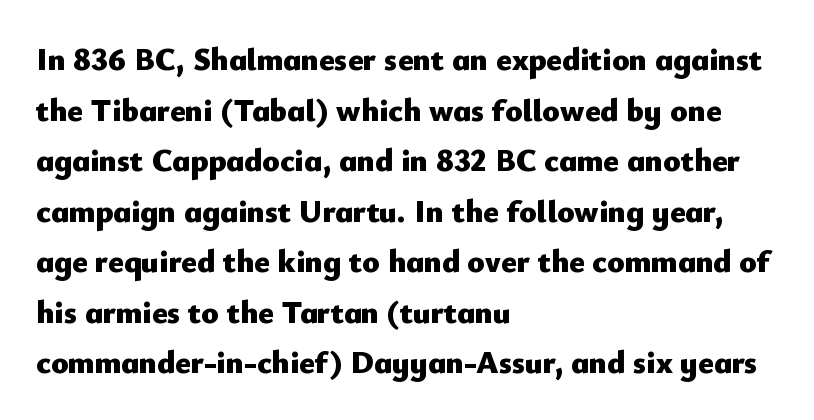
Q: Is the text bold? A: Yes.
Q: Is the text italic (slanted)? A: No, it is upright.
Q: Is the typeface a serif or a sans-serif typeface? A: Sans-serif.
Q: Is the text underlined? A: No.
Q: How is the paragraph aligned? A: Left-aligned.
Q: Is the spacing between letters normal or unusually wide? A: Normal.
Q: Is the spacing between lines tight, normal or loose? A: Normal.
Q: Width (condensed, normal, or wide)? A: Normal.
Q: Stroke contrast? A: Low.
Q: x-height? A: Small.
Q: Monospaced? A: No.
